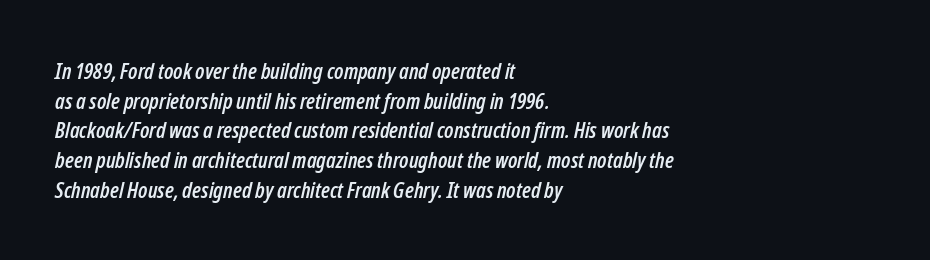
{"italic": "yes", "lean": "right", "slant_degrees": 12, "underline": "no", "align": "left", "line_spacing": "normal", "line_spacing_ratio": 1.35, "letter_spacing": "normal", "letter_spacing_em": 0.0, "glyph_px": 22}
